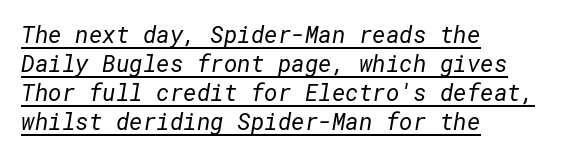
The image shows 23 px text type; set left-aligned, normal line spacing (1.26x), normal letter spacing, underlined.
